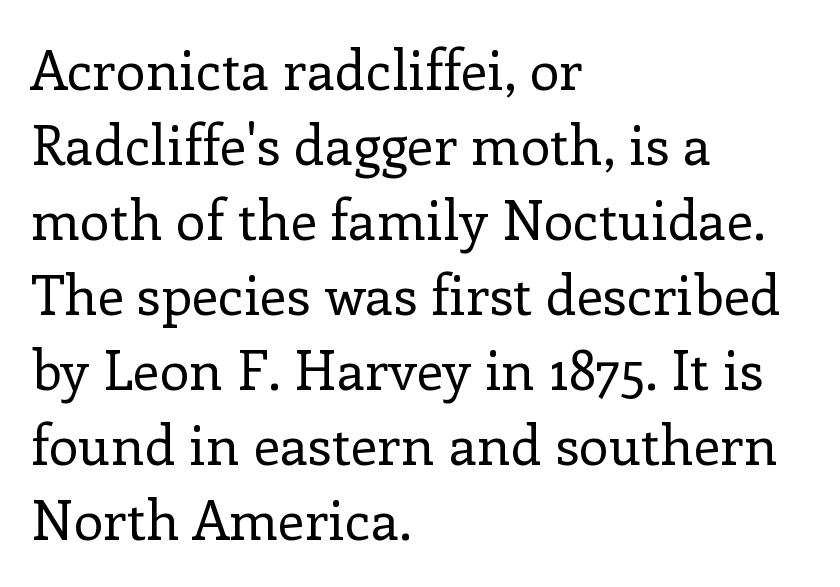
Unbolded letterforms with no extra heft. Does the leading feel generous? No, just average. The setting favours the left margin, as ordinary paragraphs usually do. Style check: upright. Stroke terminals: seriffed. Here the designer chose a conventional face with non-uniform glyph widths.
